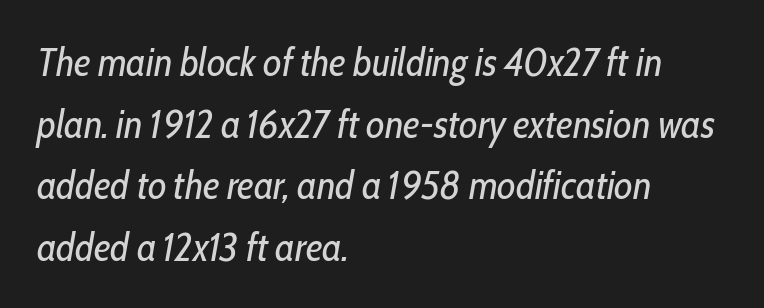
This reads as an unemphasized weight, regular at the heaviest. Does extra space separate the letters? No, they use regular spacing. A normal amount of white space separates one row of letters from the next. Horizontally, the lines are justified to the leading edge only. This rendering features lettering with no underline.
